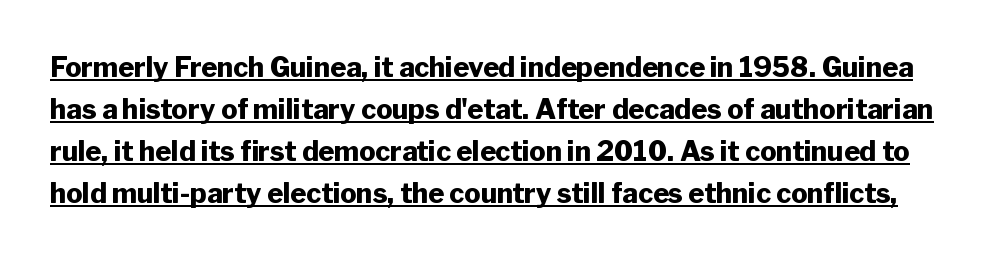
No italicization has been applied; the sample stays upright. Descenders here cross a horizontal rule under the line. The designer left line spacing at the default. Does the weight exceed regular? Yes, all the way to bold.
